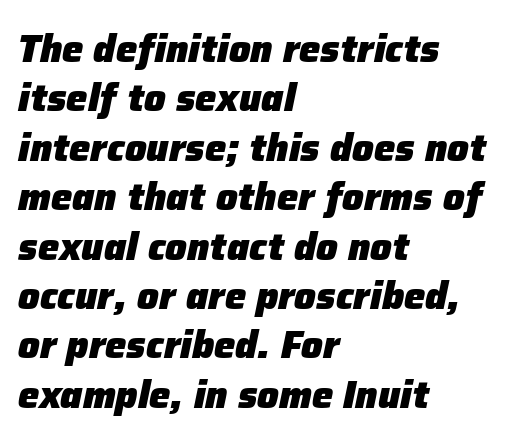
Q: Is the text bold? A: Yes.
Q: Is the text italic (slanted)? A: Yes, it leans right by about 12 degrees.
Q: Is the text underlined? A: No.
Q: How is the paragraph aligned? A: Left-aligned.
Q: Is the spacing between letters normal or unusually wide? A: Normal.
Q: Is the spacing between lines tight, normal or loose? A: Normal.
Q: Width (condensed, normal, or wide)? A: Normal.
Q: Stroke contrast? A: Low.
Q: x-height? A: Medium.
Q: Monospaced? A: No.
